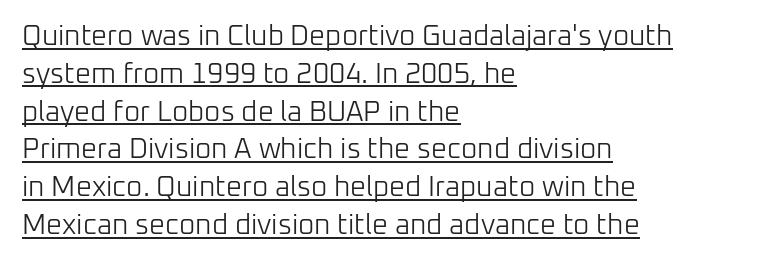
Q: Is the text bold? A: No.
Q: Is the text italic (slanted)? A: No, it is upright.
Q: Is the typeface a serif or a sans-serif typeface? A: Sans-serif.
Q: Is the text underlined? A: Yes.
Q: How is the paragraph aligned? A: Left-aligned.
Q: Is the spacing between letters normal or unusually wide? A: Normal.
Q: Is the spacing between lines tight, normal or loose? A: Normal.
Q: Width (condensed, normal, or wide)? A: Normal.
Q: Stroke contrast? A: Low.
Q: x-height? A: Medium.
Q: Monospaced? A: No.
